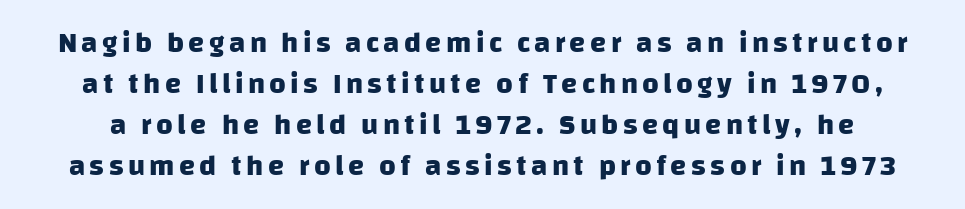
Is there much room between lines? A standard amount, neither cramped nor airy. The strip under each line holds only bare page. In terms of weight, the rendering is a true, heavy bold. Here the designer chose a conventional face with non-uniform glyph widths.
